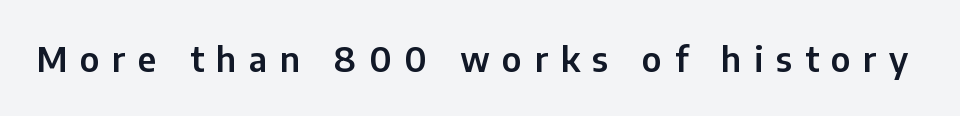
Think of a printed novel: that variable character pitch is what you see here. Examine the stroke ends and you'll find no serifs. The baseline area is clear. Unlike italic type, these characters show no tilt at all. Observe the wide spacing: letters keep a clear distance from each other.
